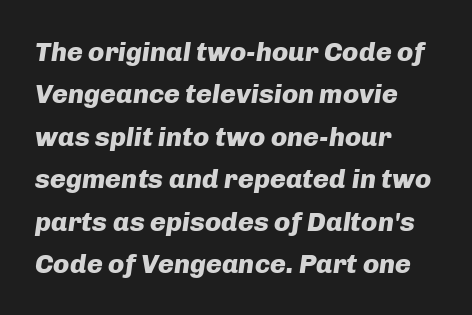
{"italic": "yes", "lean": "right", "slant_degrees": 8, "bold": "yes", "underline": "no", "align": "left", "line_spacing": "normal", "line_spacing_ratio": 1.57, "letter_spacing": "normal", "letter_spacing_em": 0.0, "glyph_px": 27}
